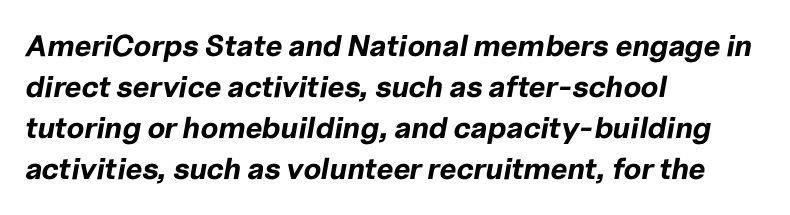
Q: Is the text bold? A: Yes.
Q: Is the text italic (slanted)? A: Yes, it leans right by about 10 degrees.
Q: Is the text underlined? A: No.
Q: How is the paragraph aligned? A: Left-aligned.
Q: Is the spacing between letters normal or unusually wide? A: Normal.
Q: Is the spacing between lines tight, normal or loose? A: Normal.
Q: Width (condensed, normal, or wide)? A: Normal.
Q: Stroke contrast? A: Low.
Q: x-height? A: Medium.
Q: Monospaced? A: No.
